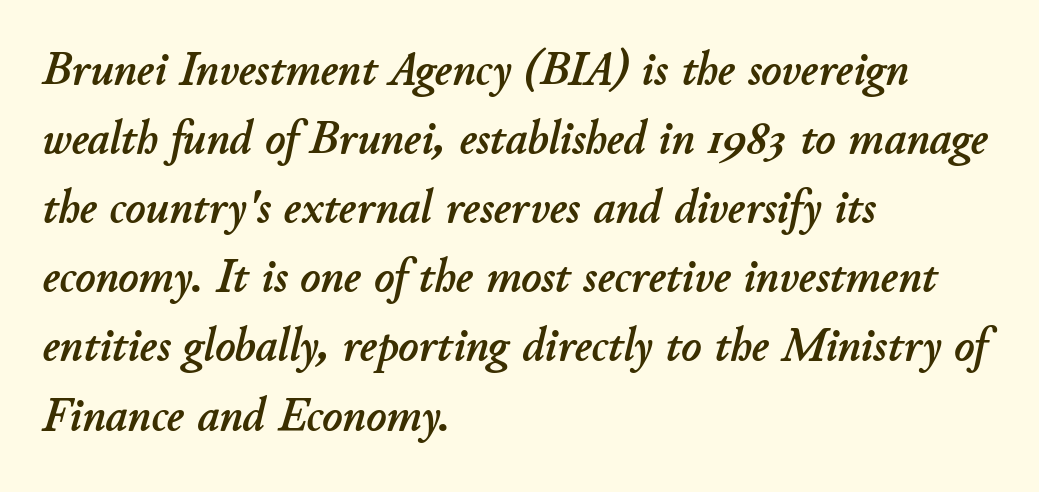
{"italic": "yes", "lean": "right", "slant_degrees": 11, "width": "normal", "stroke_contrast": "low", "x_height": "small", "monospaced": "no", "underline": "no", "align": "left", "line_spacing": "normal", "line_spacing_ratio": 1.44, "letter_spacing": "normal", "letter_spacing_em": 0.0, "glyph_px": 48}
